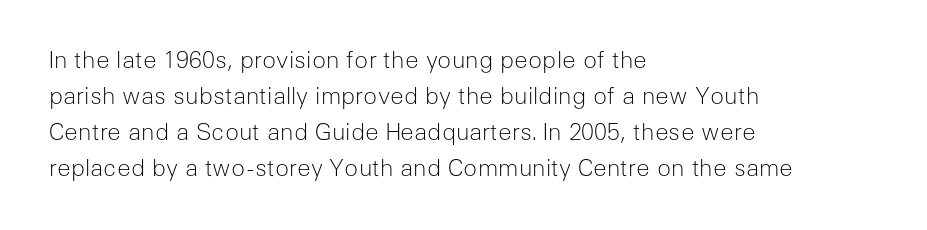
The image shows 23 px text type, upright; set left-aligned, normal line spacing (1.56x), normal letter spacing, not underlined.
